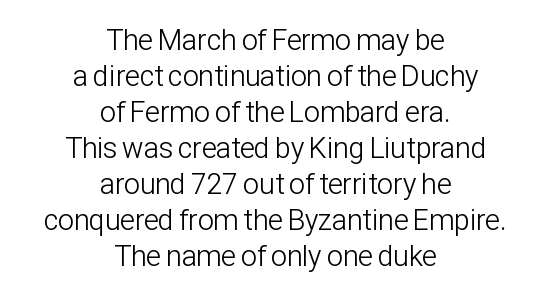
The image shows 29 px light, condensed sans-serif type, upright; set centered, line spacing 1.24x, normal letter spacing, not underlined; low stroke contrast and a medium x-height.
